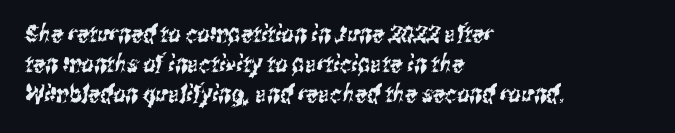
{"underline": "no", "align": "left", "line_spacing": "normal", "line_spacing_ratio": 1.26, "letter_spacing": "normal", "letter_spacing_em": 0.0, "glyph_px": 24}
